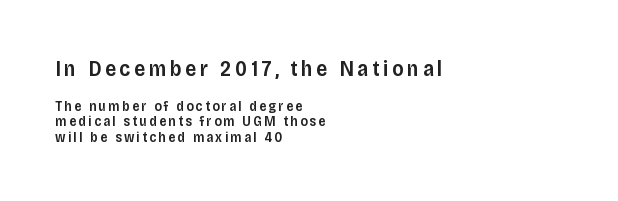
{"italic": "no", "bold": "semi", "underline": "no", "align": "left", "line_spacing": "tight", "line_spacing_ratio": 1.1, "larger_block": "first", "size_ratio": 1.57, "glyph_px": 22}
